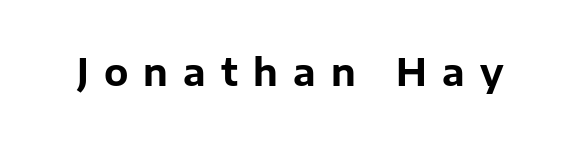
The image shows 38 px bold sans-serif type, upright; set unusually wide letter spacing (+0.4 em), not underlined; low stroke contrast and a medium x-height.
